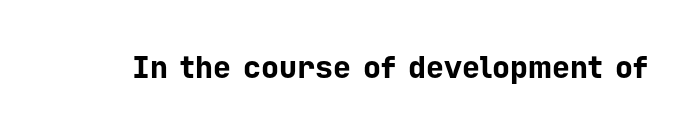
Q: Is the text bold? A: Yes.
Q: Is the text italic (slanted)? A: No, it is upright.
Q: Is the typeface a serif or a sans-serif typeface? A: Sans-serif.
Q: Is the text underlined? A: No.
Q: Is the spacing between letters normal or unusually wide? A: Normal.
Q: Width (condensed, normal, or wide)? A: Normal.
Q: Stroke contrast? A: Low.
Q: x-height? A: Medium.
Q: Monospaced? A: Yes.
